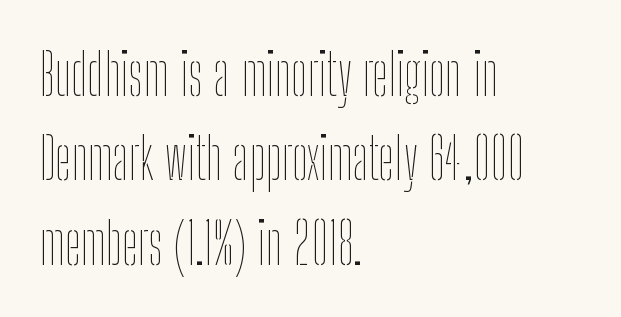
{"italic": "no", "bold": "no", "weight": "thin", "width": "condensed", "stroke_contrast": "low", "x_height": "medium", "monospaced": "no", "underline": "no", "align": "left", "line_spacing": "normal", "line_spacing_ratio": 1.48, "letter_spacing": "normal", "letter_spacing_em": 0.0, "glyph_px": 57}
